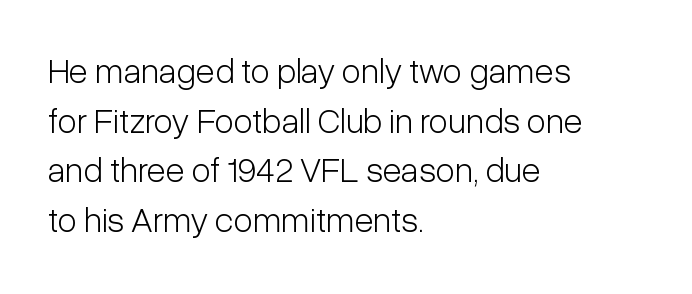
{"serif": "no", "italic": "no", "bold": "no", "weight": "light", "width": "condensed", "stroke_contrast": "low", "x_height": "medium", "monospaced": "no", "underline": "no", "align": "left", "line_spacing": "normal", "line_spacing_ratio": 1.42, "letter_spacing": "normal", "letter_spacing_em": 0.0, "glyph_px": 35}
